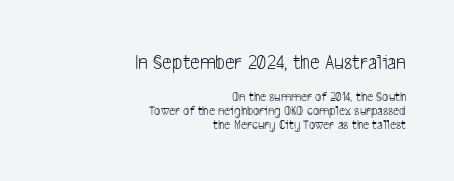
Q: Is the text bold? A: No.
Q: Is the text underlined? A: No.
Q: How is the paragraph aligned? A: Right-aligned.
Q: Is the spacing between letters normal or unusually wide? A: Normal.
Q: Is the spacing between lines tight, normal or loose? A: Tight.
Q: Which block of text is set in a larger size, the first (top) or the second (bottom)? A: The first (top) one.
